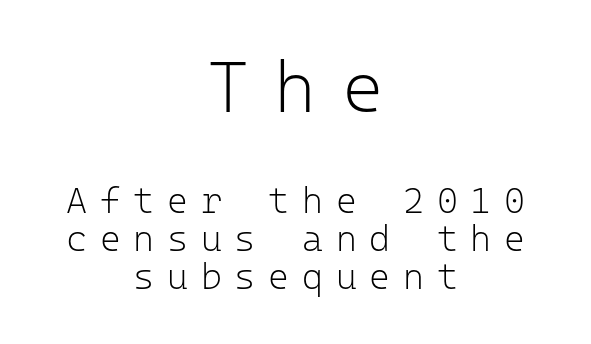
The image shows 72 px light sans-serif type, upright, monospaced; set centered, tight line spacing (1.06x), unusually wide letter spacing (+0.35 em), not underlined; the first (top) block is 2.0x larger; low stroke contrast and a medium x-height.
